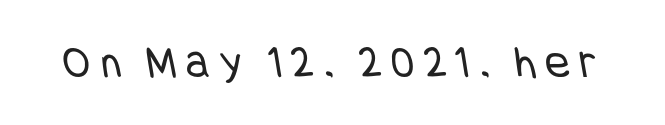
Anything drawn beneath the words? Only blank space. The font family rendered here belongs to the sans-serif group. Between one letter and the next there's a generous, obvious gap. The letters look calm and open, with moderate or lighter stems.
